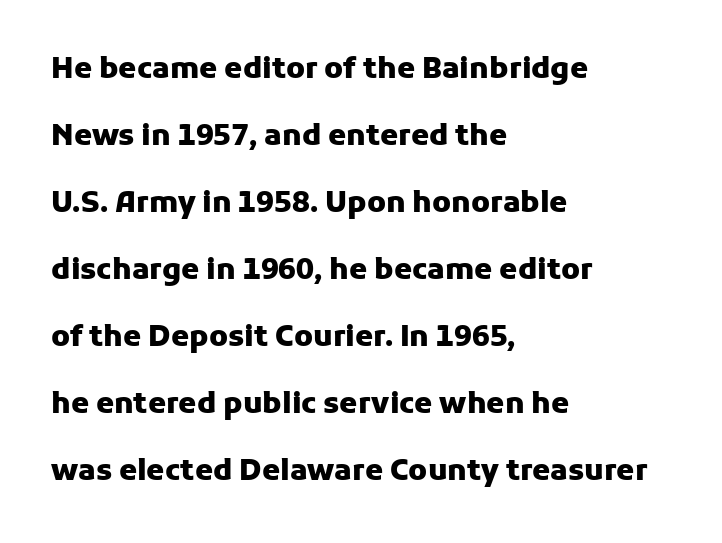
Every stem runs plumb, perpendicular to the baseline. The designer went with a sans here, leaving each stem footless. The vertical gap from one line to the next is large. Strokes here are thick enough to call this a true bold. In CSS terms this would be text-align: left.
